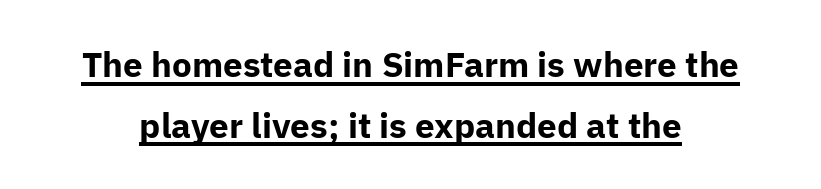
Q: Is the text bold? A: Yes.
Q: Is the text italic (slanted)? A: No, it is upright.
Q: Is the typeface a serif or a sans-serif typeface? A: Sans-serif.
Q: Is the text underlined? A: Yes.
Q: Is the spacing between letters normal or unusually wide? A: Normal.
Q: Width (condensed, normal, or wide)? A: Normal.
Q: Stroke contrast? A: Low.
Q: x-height? A: Medium.
Q: Monospaced? A: No.
